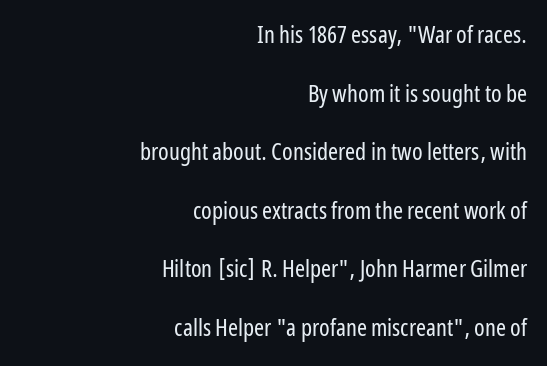
The image shows 24 px text type, upright; set right-aligned, loose line spacing (2.44x), normal letter spacing, not underlined.
